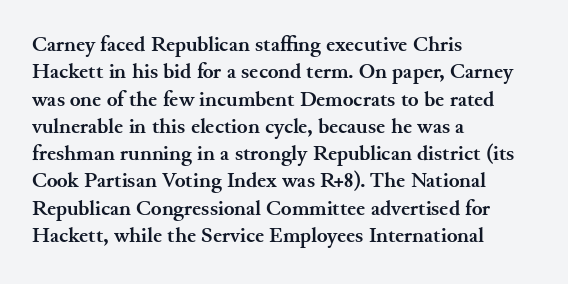
The image shows 22 px bold type, upright; set left-aligned, line spacing 1.24x, normal letter spacing, not underlined.
